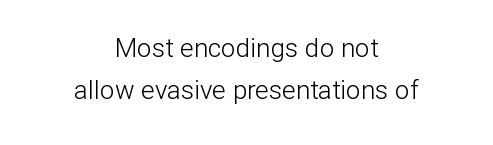
The image shows 26 px text type, upright; set centered, normal line spacing (1.63x), normal letter spacing, not underlined.
